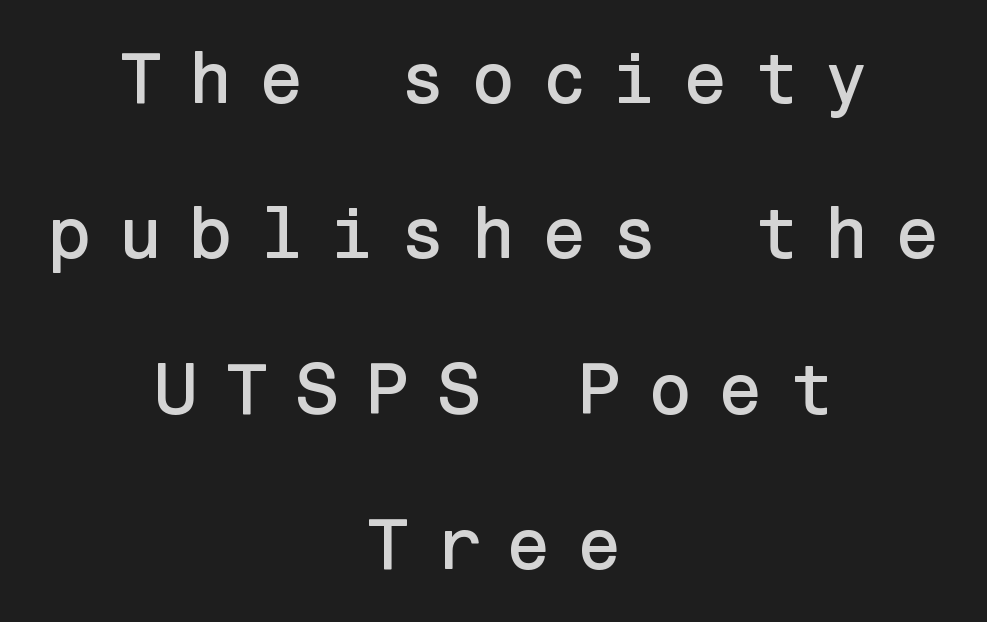
{"serif": "no", "italic": "no", "width": "normal", "stroke_contrast": "low", "x_height": "medium", "underline": "no", "align": "center", "line_spacing": "loose", "line_spacing_ratio": 2.13, "letter_spacing": "wide", "letter_spacing_em": 0.35, "glyph_px": 73}
